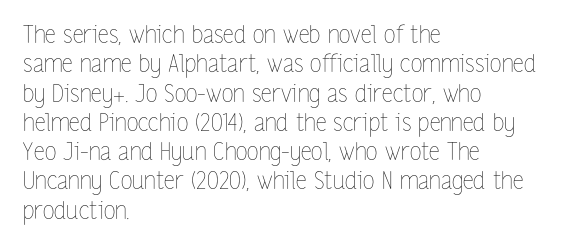
Notice how the stems are strictly vertical — no italics here. Standard letterfit; no display-style spreading of the glyphs. The space beneath each line is pristine and unruled. Counters stay open thanks to moderate or lighter strokes. A classic flush-left, rag-right setting is used for this passage.
